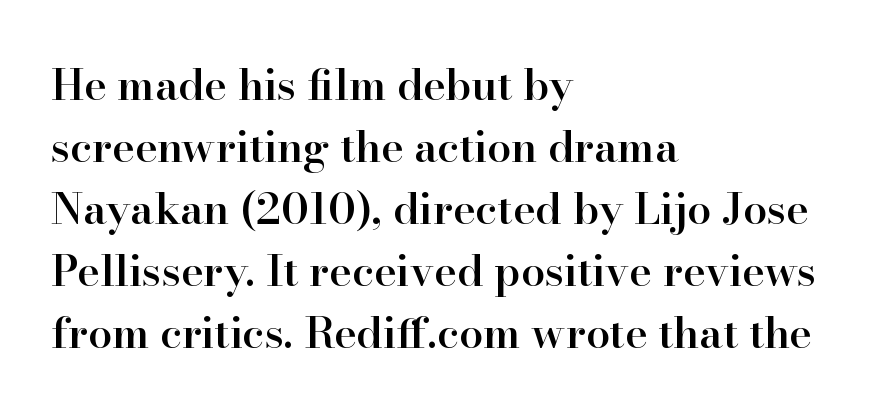
The image shows 43 px semibold serif type, upright; set left-aligned, normal line spacing (1.44x), normal letter spacing, not underlined; high stroke contrast and a small x-height.
